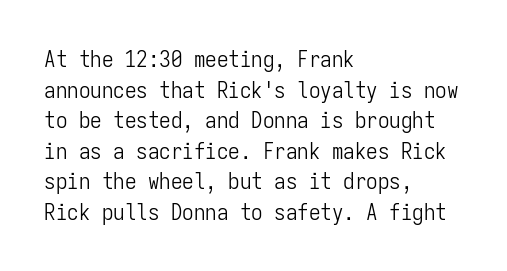
Vertical spacing — default. The text block is weighted toward the left margin, trailing off unevenly rightward. The baseline area is clear. These lines keep a tight, regular rhythm from letter to letter. No extra ink here — the face is not bold.
